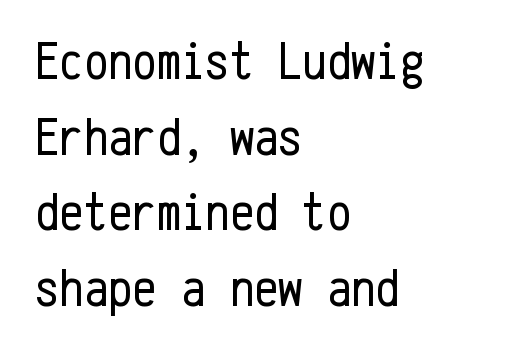
Q: Is the text bold? A: No.
Q: Is the text italic (slanted)? A: No, it is upright.
Q: Is the typeface a serif or a sans-serif typeface? A: Sans-serif.
Q: Is the text underlined? A: No.
Q: How is the paragraph aligned? A: Left-aligned.
Q: Is the spacing between letters normal or unusually wide? A: Normal.
Q: Is the spacing between lines tight, normal or loose? A: Normal.
Q: Width (condensed, normal, or wide)? A: Condensed.
Q: Stroke contrast? A: Low.
Q: x-height? A: Medium.
Q: Monospaced? A: Yes.
